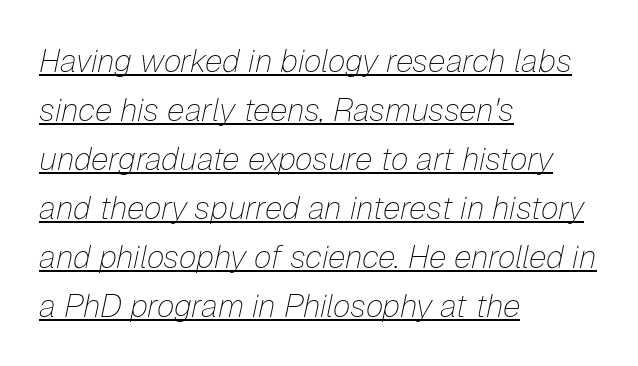
Q: Is the text bold? A: No.
Q: Is the text italic (slanted)? A: Yes, it leans right by about 12 degrees.
Q: Is the text underlined? A: Yes.
Q: How is the paragraph aligned? A: Left-aligned.
Q: Is the spacing between letters normal or unusually wide? A: Normal.
Q: Is the spacing between lines tight, normal or loose? A: Normal.
Q: Width (condensed, normal, or wide)? A: Normal.
Q: Stroke contrast? A: Low.
Q: x-height? A: Medium.
Q: Monospaced? A: No.
